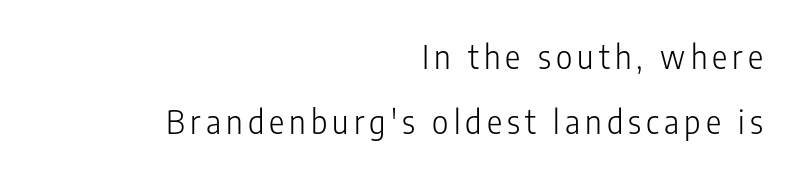
The image shows 32 px light, condensed sans-serif type, upright; set right-aligned, loose line spacing (2.03x), not underlined; low stroke contrast and a medium x-height.
